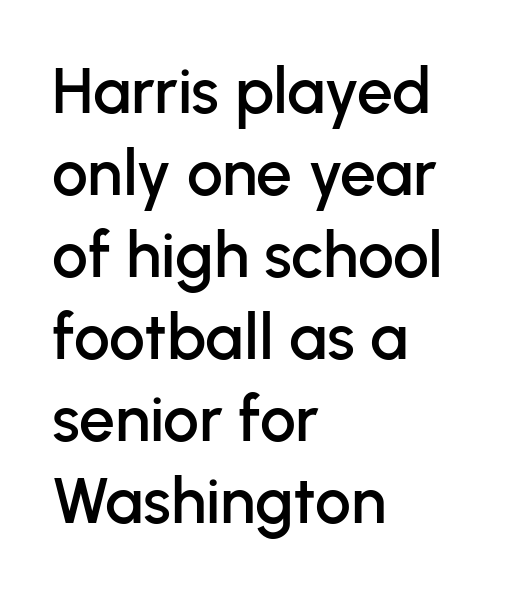
Tracking here is standard; glyphs follow each other at the usual distance. Whoever set this chose a conventional vertical rhythm. Is this a fixed-width face? No — the glyphs have proportional, varying widths. Descender tails drop into unmarked territory. This is roman type, the default non-slanted kind. These lines stack with their left ends in a neat column.
